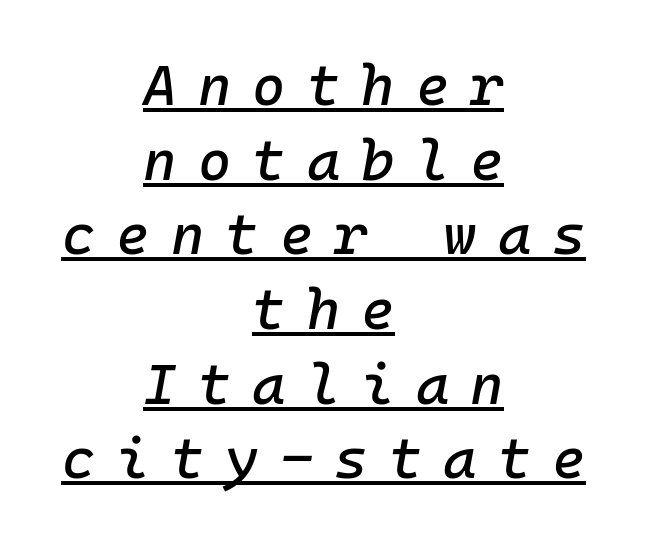
Each letter, wide or thin by design, is forced into the same width here. You can tell it's italic because the verticals aren't actually vertical. Glyph-to-glyph distance is far greater than everyday printed text. Glance below the letters and you will spot a drawn line. The passage is arranged like a title page — every line centered.
